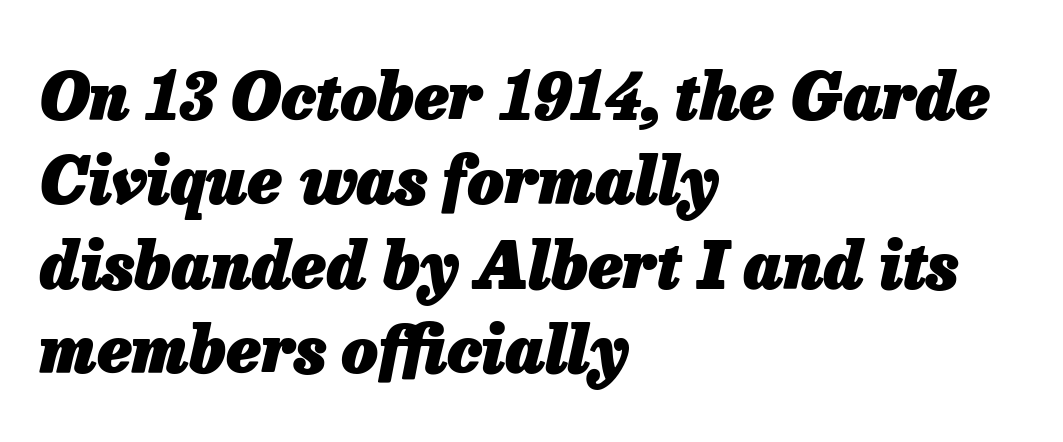
The image shows 64 px heavy type, italic (leaning right); set left-aligned, normal line spacing (1.32x), normal letter spacing, not underlined; low stroke contrast and a medium x-height.
